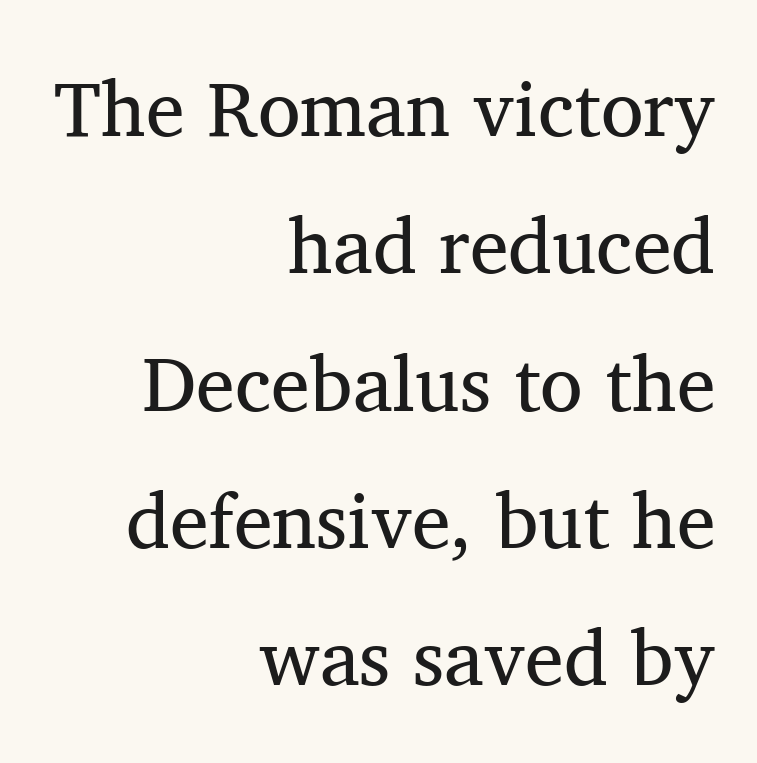
The image shows 78 px regular-weight serif type, upright; set right-aligned, line spacing 1.76x, normal letter spacing, not underlined; medium stroke contrast and a medium x-height.
